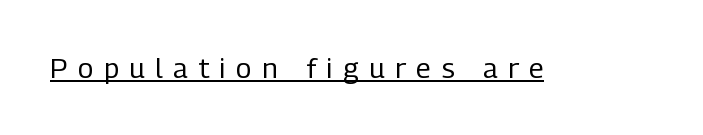
{"serif": "no", "italic": "no", "bold": "no", "weight": "regular", "width": "condensed", "stroke_contrast": "low", "x_height": "medium", "monospaced": "no", "underline": "yes", "letter_spacing": "wide", "letter_spacing_em": 0.38, "glyph_px": 28}
